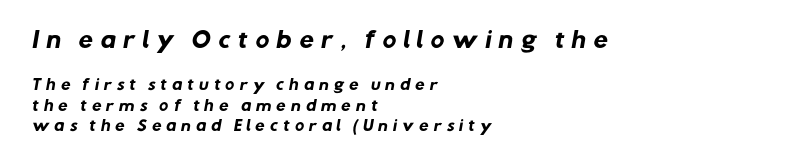
Q: Is the text bold? A: Yes.
Q: Is the text underlined? A: No.
Q: How is the paragraph aligned? A: Left-aligned.
Q: Is the spacing between letters normal or unusually wide? A: Unusually wide.
Q: Is the spacing between lines tight, normal or loose? A: Normal.
Q: Which block of text is set in a larger size, the first (top) or the second (bottom)? A: The first (top) one.
